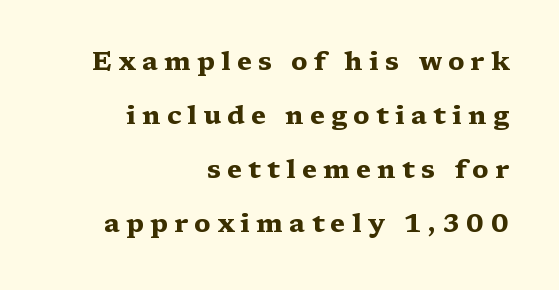
The image shows 26 px bold type, upright; set right-aligned, loose line spacing (2.08x), unusually wide letter spacing (+0.24 em), not underlined.
